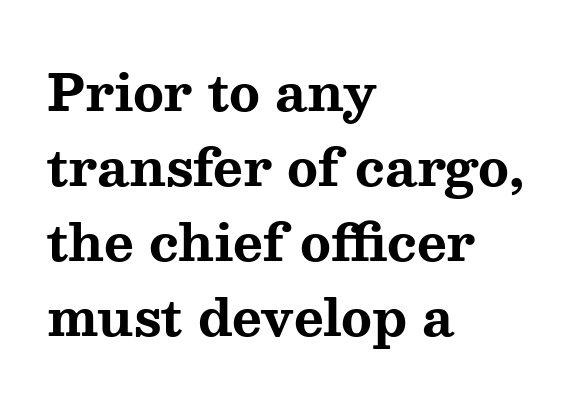
This sample has the flowing, uneven cadence of proportional lettering. The rendering keeps characters at their native spacing. Small tapered or slab feet sit at the stroke ends, so this counts as serif. The string is rendered with underlining switched off. Weight check: bold — yes, fully.
